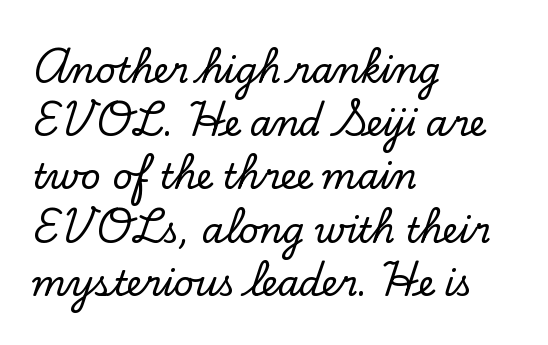
A typesetter would call this leading conventional body-copy spacing. Unlike a clean sans, this face finishes its strokes with serifs. Between one letter and the next there's only the usual sliver of space. These lines are rendered in a variable-pitch font.
